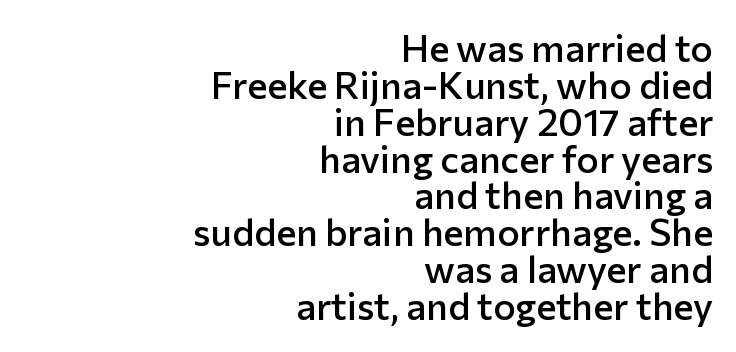
Q: Is the text bold? A: Semi-bold.
Q: Is the text italic (slanted)? A: No, it is upright.
Q: Is the typeface a serif or a sans-serif typeface? A: Sans-serif.
Q: Is the text underlined? A: No.
Q: How is the paragraph aligned? A: Right-aligned.
Q: Is the spacing between letters normal or unusually wide? A: Normal.
Q: Is the spacing between lines tight, normal or loose? A: Tight.
Q: Width (condensed, normal, or wide)? A: Normal.
Q: Stroke contrast? A: Low.
Q: x-height? A: Medium.
Q: Monospaced? A: No.
